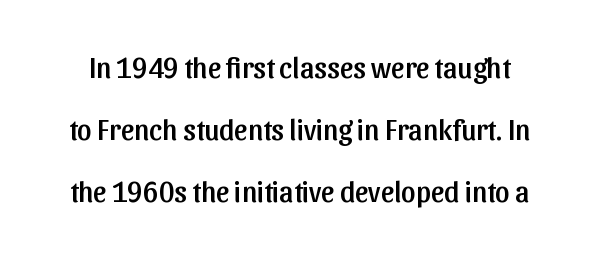
{"serif": "no", "italic": "no", "width": "normal", "stroke_contrast": "low", "x_height": "medium", "monospaced": "no", "underline": "no", "line_spacing": "loose", "line_spacing_ratio": 2.13, "letter_spacing": "normal", "letter_spacing_em": 0.0, "glyph_px": 29}
